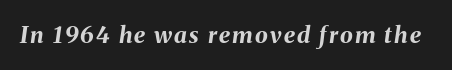
{"italic": "yes", "lean": "right", "slant_degrees": 8, "bold": "yes", "underline": "no", "glyph_px": 23}
